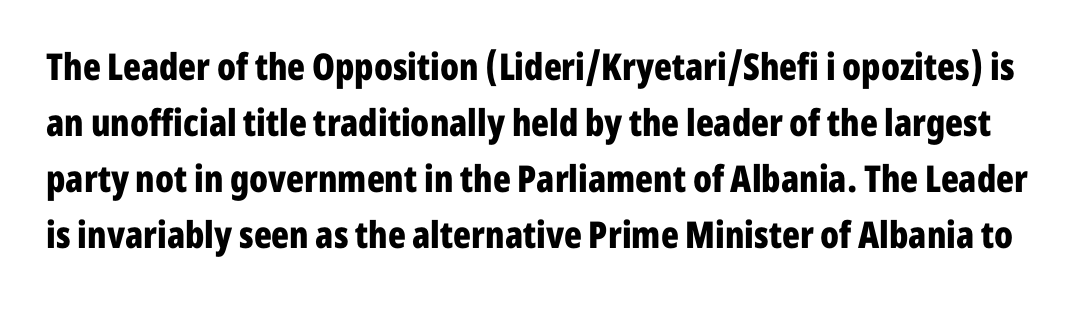
The image shows 37 px bold, condensed sans-serif type, upright; set normal line spacing (1.51x), normal letter spacing, not underlined; low stroke contrast and a medium x-height.
